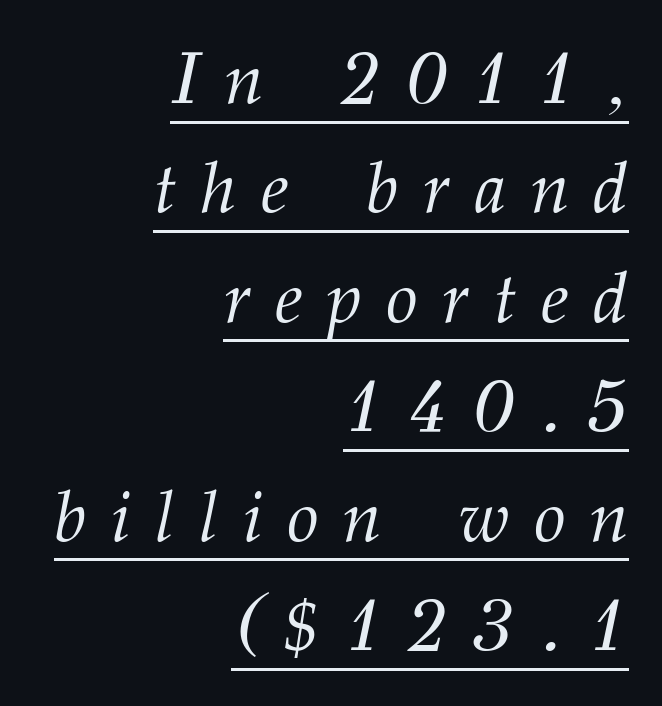
Q: Is the text bold? A: No.
Q: Is the text italic (slanted)? A: Yes, it leans right by about 12 degrees.
Q: Is the typeface a serif or a sans-serif typeface? A: Serif.
Q: Is the text underlined? A: Yes.
Q: How is the paragraph aligned? A: Right-aligned.
Q: Is the spacing between letters normal or unusually wide? A: Unusually wide.
Q: Is the spacing between lines tight, normal or loose? A: Normal.
Q: Width (condensed, normal, or wide)? A: Normal.
Q: Stroke contrast? A: Medium.
Q: x-height? A: Medium.
Q: Monospaced? A: No.
